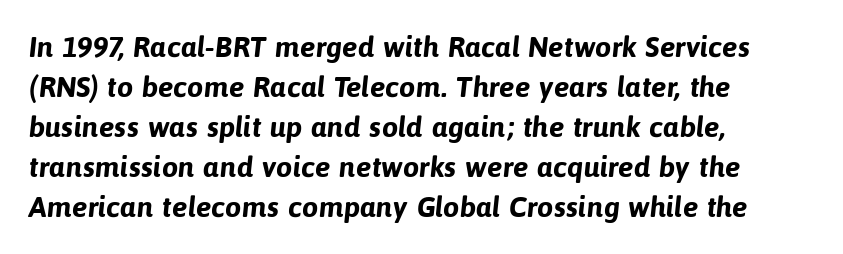
Q: Is the text bold? A: Yes.
Q: Is the typeface a serif or a sans-serif typeface? A: Sans-serif.
Q: Is the text underlined? A: No.
Q: How is the paragraph aligned? A: Left-aligned.
Q: Is the spacing between letters normal or unusually wide? A: Normal.
Q: Is the spacing between lines tight, normal or loose? A: Normal.
Q: Width (condensed, normal, or wide)? A: Normal.
Q: Stroke contrast? A: Low.
Q: x-height? A: Medium.
Q: Monospaced? A: No.
